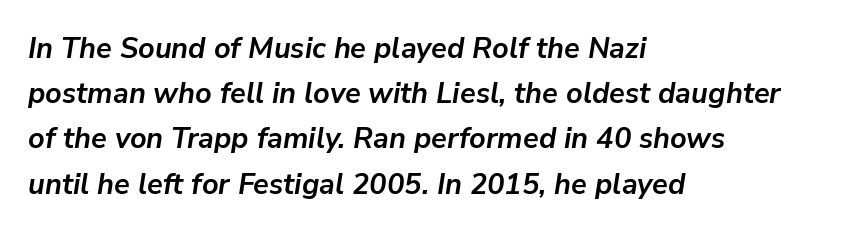
Horizontally, the lines are justified to the leading edge only. Every character sits at an angle, as italics do. The string is rendered with underlining switched off. In terms of leading, this rendering sits right in the middle. The face used here is rendered with its standard letterfit. The face used here is proportionally spaced, like ordinary book or web type.
